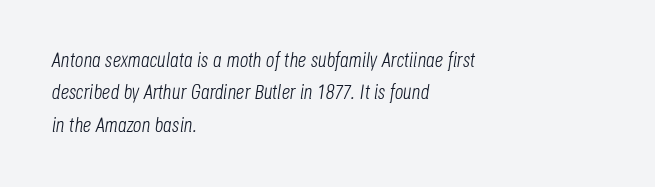
The paragraph has a hard left edge and a soft right edge. You could call the tracking neutral — neither tight nor loose. Is the stroke heavy? The answer is a plain regular-or-lighter. The string is rendered with underlining switched off.
